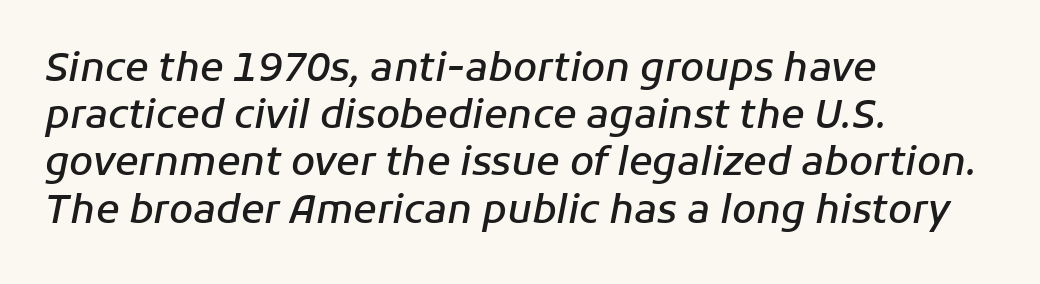
The image shows 39 px semibold type, italic (leaning right); set left-aligned, line spacing 1.21x, normal letter spacing, not underlined; low stroke contrast and a medium x-height.
